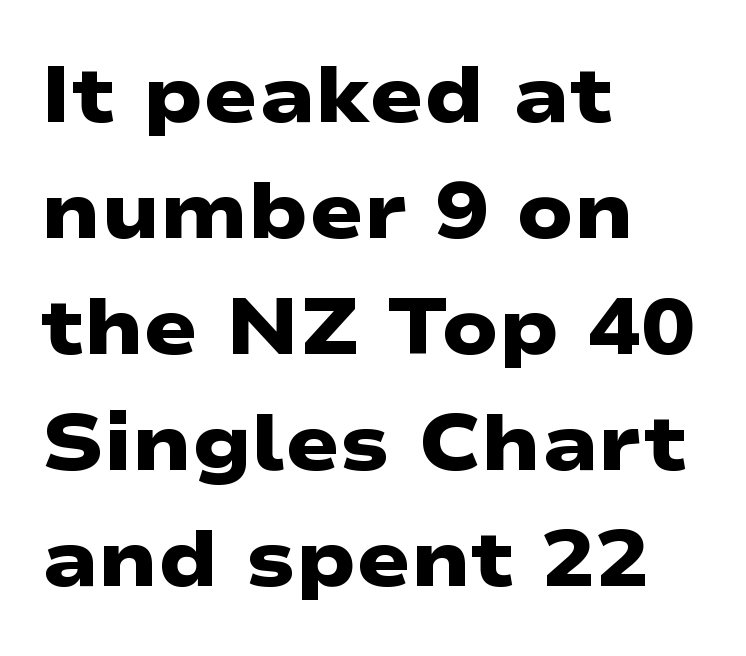
{"serif": "no", "bold": "yes", "weight": "heavy", "width": "wide", "stroke_contrast": "low", "x_height": "medium", "monospaced": "no", "underline": "no", "align": "left", "line_spacing": "normal", "line_spacing_ratio": 1.45, "letter_spacing": "normal", "letter_spacing_em": 0.0, "glyph_px": 80}
